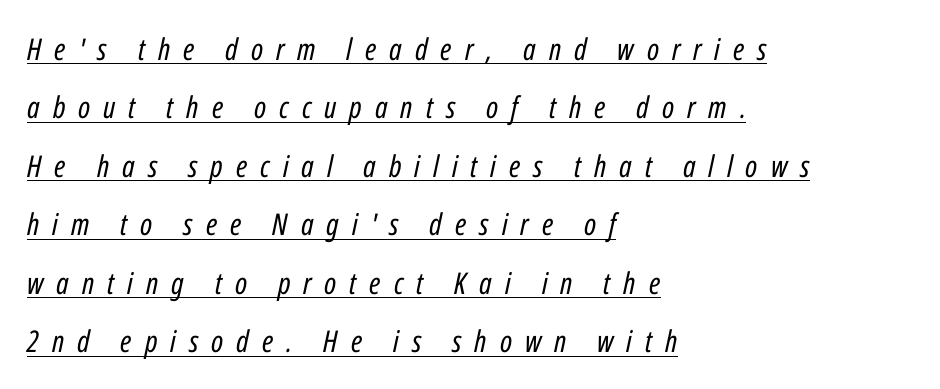
Slant detected: the letters are inclined. This sample has the flowing, uneven cadence of proportional lettering. Is there an underline? Yes — a line sits under the letters. The vertical gap from one line to the next is large. Bold? No — there's no thickening of the strokes.
